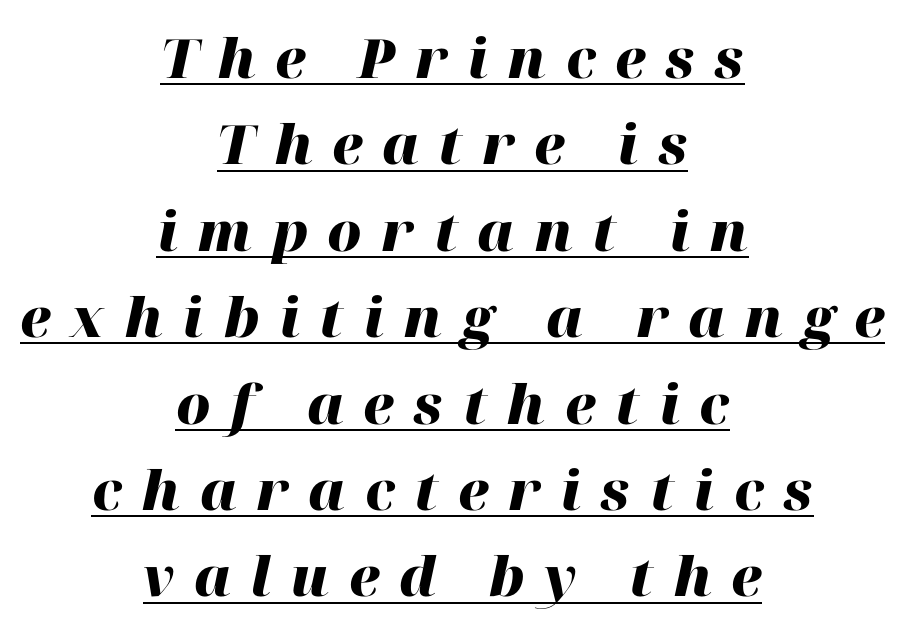
Slanted lettering throughout. The words here are underlined. Each letter keeps its own natural width here, so spacing adapts to shape. Inter-character spacing is expanded well beyond the font's built-in metrics.
